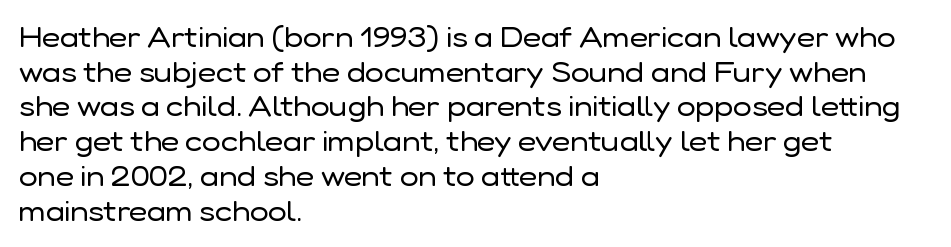
Weight: in the light-to-regular range. The designer went with a sans here, leaving each stem footless. Descenders are the only things crossing below the line. Line starts are locked; line ends wander.
